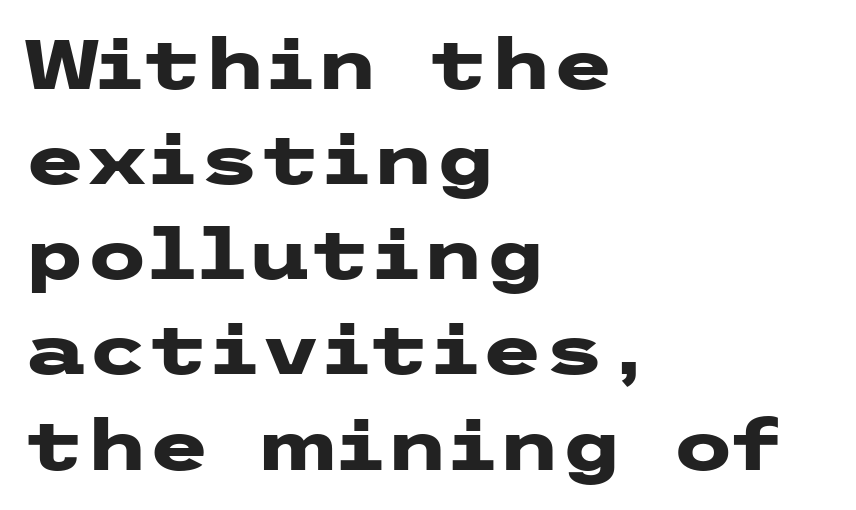
The image shows 71 px heavy, wide sans-serif type, upright; set left-aligned, normal line spacing (1.34x), normal letter spacing, not underlined; low stroke contrast and a medium x-height.
